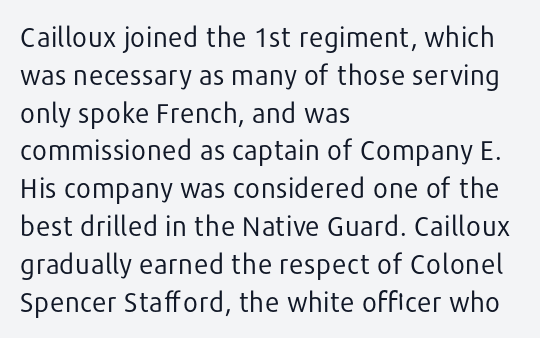
{"italic": "no", "bold": "no", "underline": "no", "align": "left", "line_spacing": "normal", "line_spacing_ratio": 1.4, "letter_spacing": "normal", "letter_spacing_em": 0.0, "glyph_px": 27}
